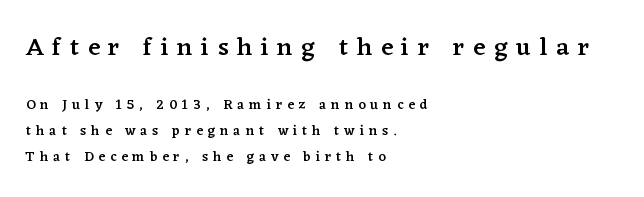
{"italic": "no", "bold": "semi", "underline": "no", "align": "left", "line_spacing_ratio": 1.87, "letter_spacing": "wide", "letter_spacing_em": 0.35, "larger_block": "first", "size_ratio": 1.79, "glyph_px": 25}
